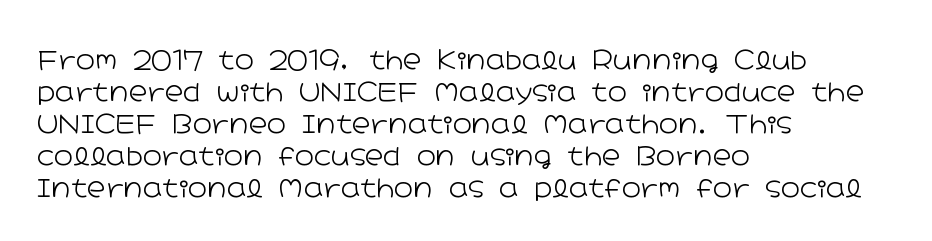
The image shows 26 px text type, upright; set left-aligned, line spacing 1.23x, normal letter spacing, not underlined.
